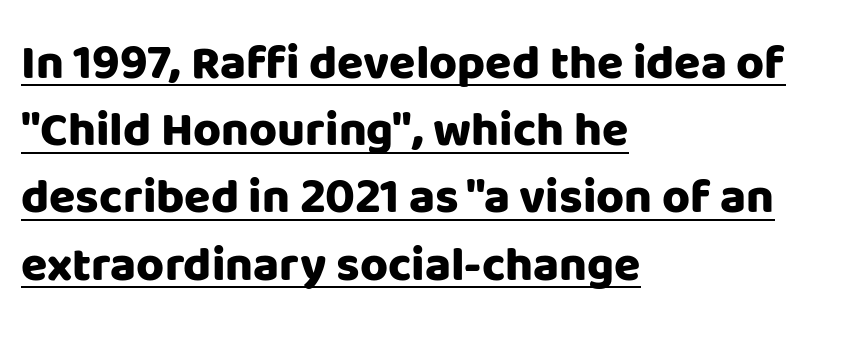
The glyphs are accompanied by a horizontal stroke just below them. As a designer I'd log this as weight 700, bold. Does the copy run flush right? No — it runs flush left. How are the letters spaced? Ordinarily, with no added tracking. Characters remain perfectly vertical along every line.
